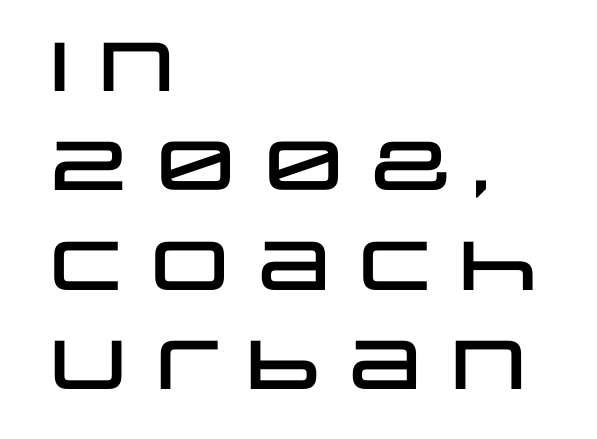
The image shows 69 px wide sans-serif type, upright; set left-aligned, normal line spacing (1.44x), normal letter spacing, not underlined; low stroke contrast and a large x-height.
